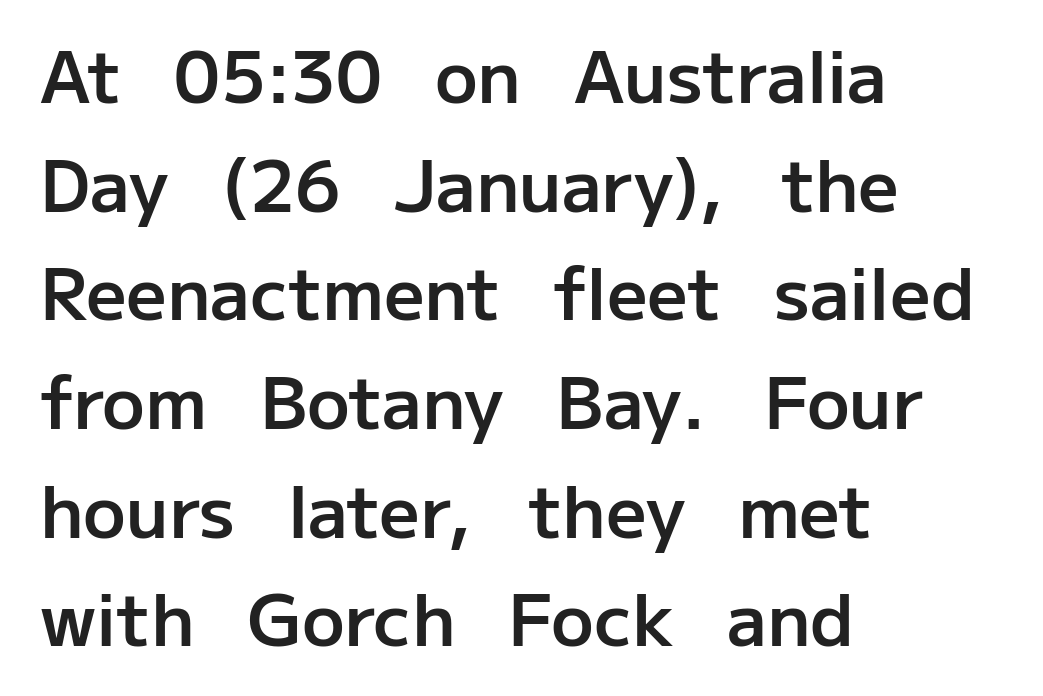
{"serif": "no", "italic": "no", "bold": "semi", "weight": "semibold", "width": "normal", "stroke_contrast": "low", "x_height": "medium", "monospaced": "no", "underline": "no", "align": "left", "line_spacing": "normal", "line_spacing_ratio": 1.53, "letter_spacing": "normal", "letter_spacing_em": 0.0, "glyph_px": 71}
